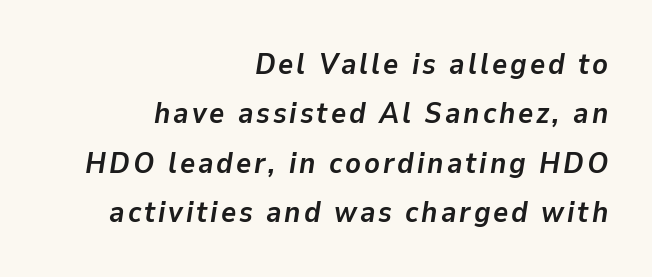
Teacher's note: observe the even right margin — that is flush-right alignment. Line spacing here is normal. Spacing verdict: proportional, widths tailored to each character. The glyphs are unaccompanied by any horizontal stroke below them.
